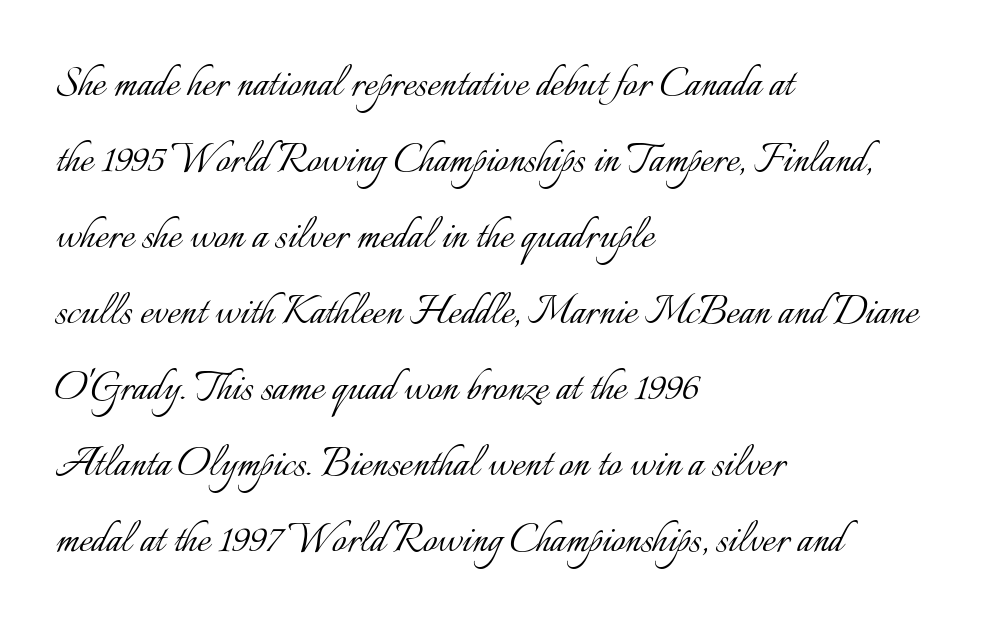
The passage shown has conventional tracking throughout. Nothing heavy about these letters — not bold at all. Each letter keeps its own natural width here, so spacing adapts to shape. The space beneath each line is pristine and unruled. What's the leading like? Ordinary, nothing unusual. The paragraph has a hard left edge and a soft right edge.
